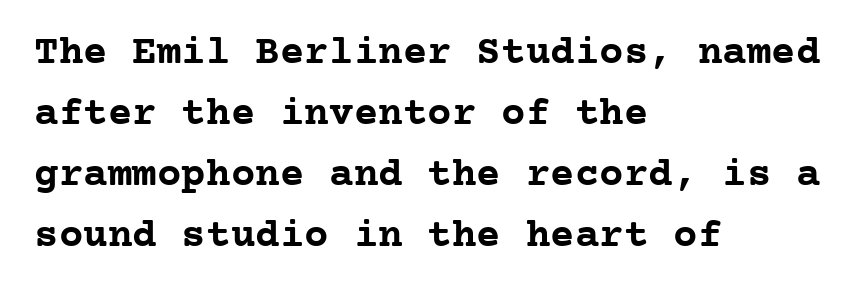
Q: Is the text bold? A: Yes.
Q: Is the text italic (slanted)? A: No, it is upright.
Q: Is the typeface a serif or a sans-serif typeface? A: Serif.
Q: Is the text underlined? A: No.
Q: How is the paragraph aligned? A: Left-aligned.
Q: Is the spacing between letters normal or unusually wide? A: Normal.
Q: Is the spacing between lines tight, normal or loose? A: Normal.
Q: Width (condensed, normal, or wide)? A: Normal.
Q: Stroke contrast? A: Low.
Q: x-height? A: Medium.
Q: Monospaced? A: Yes.
